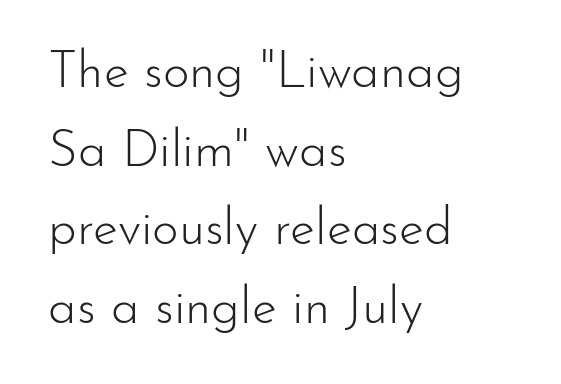
The image shows 51 px light sans-serif type, upright; set left-aligned, normal line spacing (1.54x), normal letter spacing, not underlined; low stroke contrast and a small x-height.
